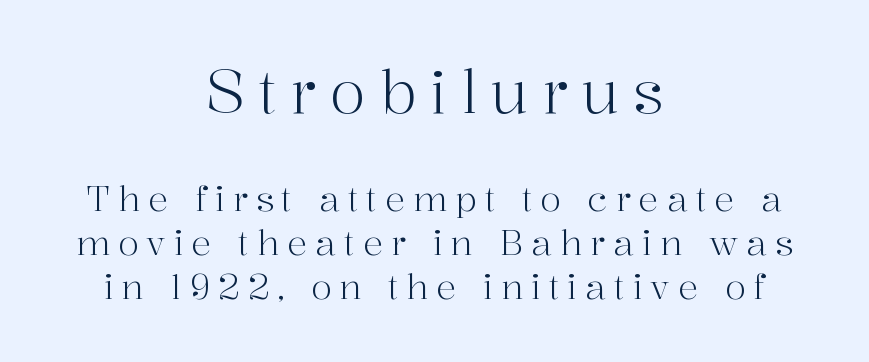
{"serif": "yes", "italic": "no", "bold": "no", "weight": "light", "width": "normal", "stroke_contrast": "high", "x_height": "medium", "monospaced": "no", "underline": "no", "align": "center", "line_spacing": "normal", "line_spacing_ratio": 1.3, "letter_spacing": "wide", "letter_spacing_em": 0.23, "larger_block": "first", "size_ratio": 1.74, "glyph_px": 59}
